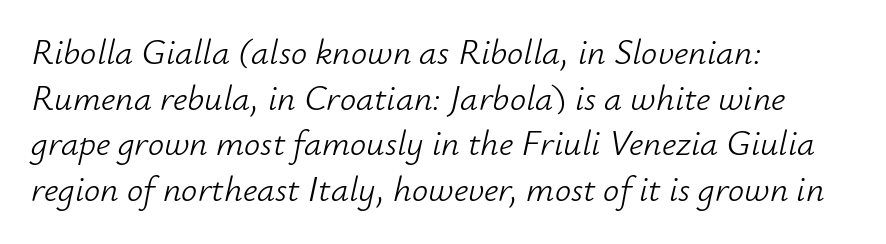
{"italic": "yes", "lean": "right", "slant_degrees": 12, "bold": "no", "weight": "light", "width": "normal", "stroke_contrast": "low", "x_height": "small", "monospaced": "no", "underline": "no", "align": "left", "line_spacing": "normal", "line_spacing_ratio": 1.27, "letter_spacing": "normal", "letter_spacing_em": 0.0, "glyph_px": 36}
